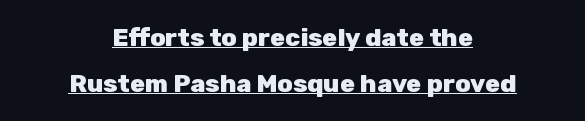
{"italic": "no", "bold": "yes", "underline": "yes", "align": "center", "line_spacing_ratio": 1.83, "letter_spacing": "normal", "letter_spacing_em": 0.0, "glyph_px": 25}
